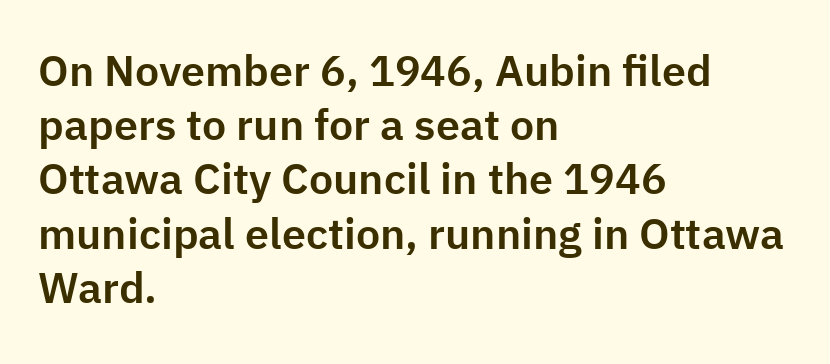
Q: Is the text italic (slanted)? A: No, it is upright.
Q: Is the typeface a serif or a sans-serif typeface? A: Sans-serif.
Q: Is the text underlined? A: No.
Q: How is the paragraph aligned? A: Left-aligned.
Q: Is the spacing between letters normal or unusually wide? A: Normal.
Q: Is the spacing between lines tight, normal or loose? A: Normal.
Q: Width (condensed, normal, or wide)? A: Normal.
Q: Stroke contrast? A: Low.
Q: x-height? A: Medium.
Q: Monospaced? A: No.
